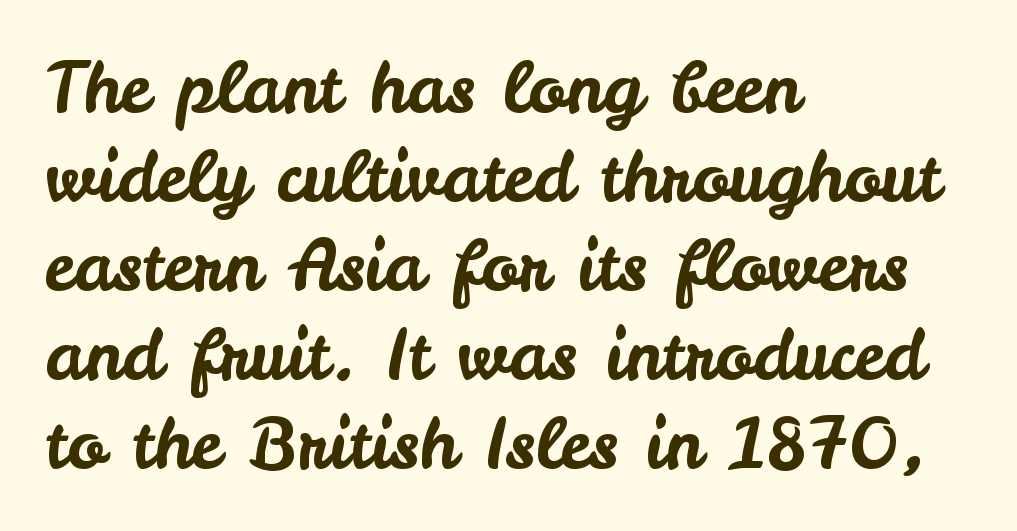
Q: Is the text italic (slanted)? A: Yes.
Q: Is the typeface a serif or a sans-serif typeface? A: Sans-serif.
Q: Is the text underlined? A: No.
Q: How is the paragraph aligned? A: Left-aligned.
Q: Is the spacing between letters normal or unusually wide? A: Normal.
Q: Is the spacing between lines tight, normal or loose? A: Normal.
Q: Width (condensed, normal, or wide)? A: Normal.
Q: Stroke contrast? A: Low.
Q: x-height? A: Small.
Q: Monospaced? A: No.
